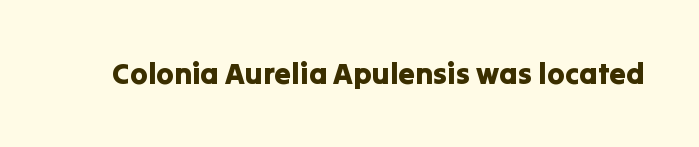
Q: Is the text italic (slanted)? A: No, it is upright.
Q: Is the typeface a serif or a sans-serif typeface? A: Sans-serif.
Q: Is the text underlined? A: No.
Q: Is the spacing between letters normal or unusually wide? A: Normal.
Q: Width (condensed, normal, or wide)? A: Normal.
Q: Stroke contrast? A: Low.
Q: x-height? A: Medium.
Q: Monospaced? A: No.
